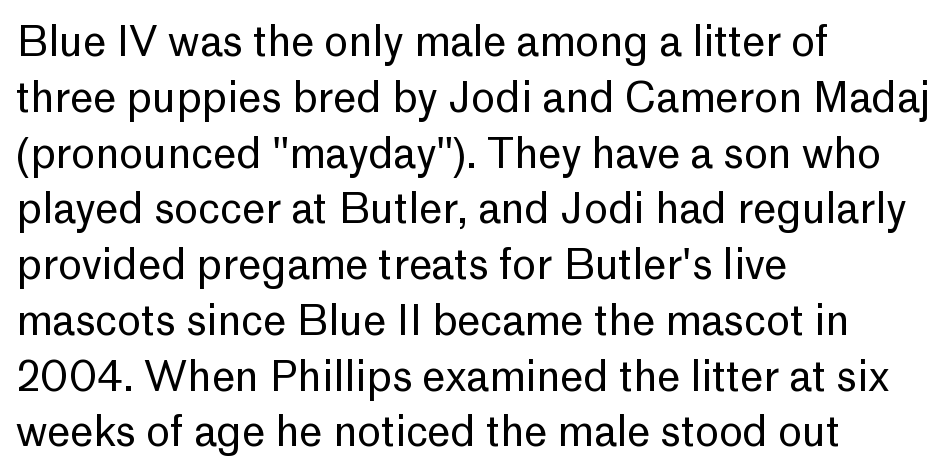
When letters stand straight like this, we call the style roman or upright. The letterforms sit at book weight or below. Note the varied advance widths — an 'i' is clearly narrower than an 'm'. The lines sit at an ordinary, default distance from one another.
